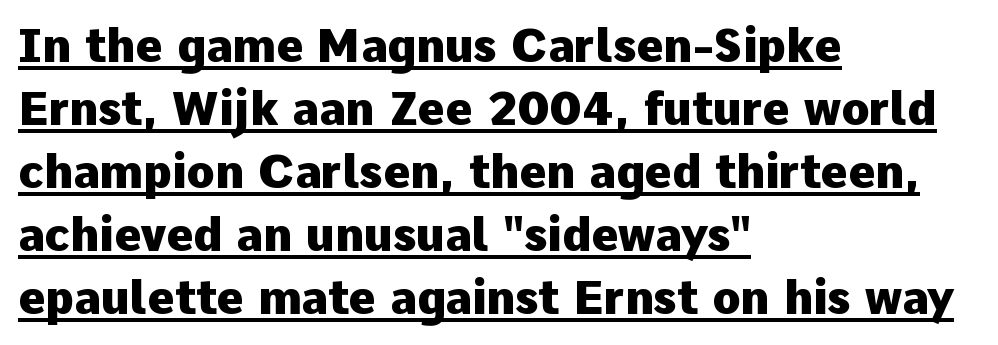
Each glyph is drawn with heavy, bold strokes. In terms of letterspacing, this is plain default setting. The axis of the letterforms is exactly vertical. Is there much room between lines? A standard amount, neither cramped nor airy. Is the block centered? No — it sits flush against the left margin.
